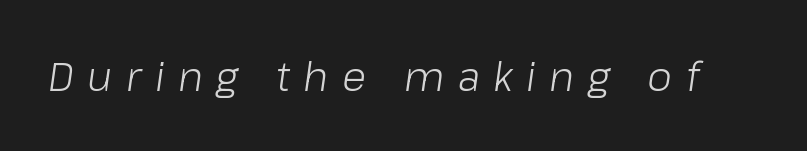
Q: Is the text bold? A: No.
Q: Is the text italic (slanted)? A: Yes, it leans right by about 8 degrees.
Q: Is the text underlined? A: No.
Q: Is the spacing between letters normal or unusually wide? A: Unusually wide.
Q: Width (condensed, normal, or wide)? A: Normal.
Q: Stroke contrast? A: Low.
Q: x-height? A: Medium.
Q: Monospaced? A: No.
